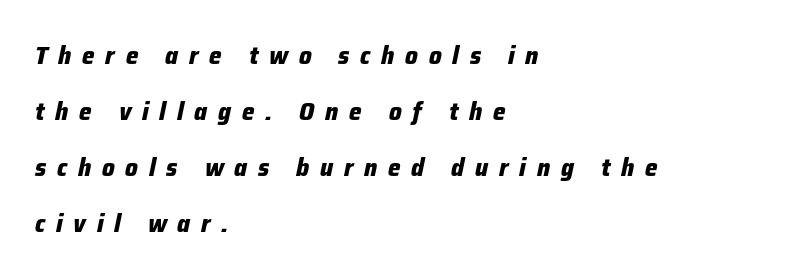
Q: Is the text bold? A: Yes.
Q: Is the text italic (slanted)? A: Yes, it leans right by about 12 degrees.
Q: Is the text underlined? A: No.
Q: How is the paragraph aligned? A: Left-aligned.
Q: Is the spacing between letters normal or unusually wide? A: Unusually wide.
Q: Is the spacing between lines tight, normal or loose? A: Loose.
